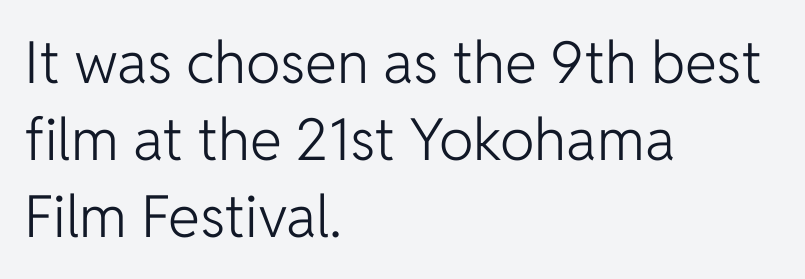
{"serif": "no", "italic": "no", "bold": "no", "weight": "light", "width": "normal", "stroke_contrast": "low", "x_height": "medium", "monospaced": "no", "underline": "no", "align": "left", "line_spacing": "normal", "line_spacing_ratio": 1.33, "letter_spacing": "normal", "letter_spacing_em": 0.0, "glyph_px": 58}
